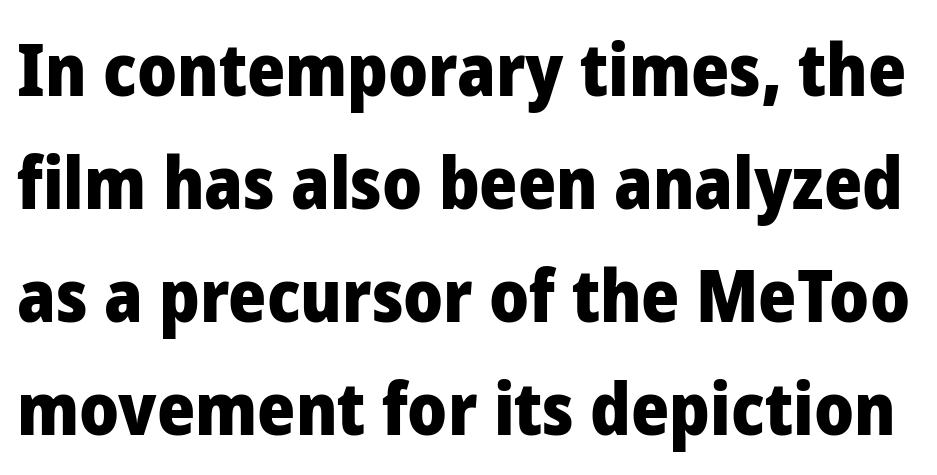
Q: Is the text bold? A: Yes.
Q: Is the text italic (slanted)? A: No, it is upright.
Q: Is the typeface a serif or a sans-serif typeface? A: Sans-serif.
Q: Is the text underlined? A: No.
Q: Is the spacing between letters normal or unusually wide? A: Normal.
Q: Is the spacing between lines tight, normal or loose? A: Normal.
Q: Width (condensed, normal, or wide)? A: Normal.
Q: Stroke contrast? A: Low.
Q: x-height? A: Medium.
Q: Monospaced? A: No.
